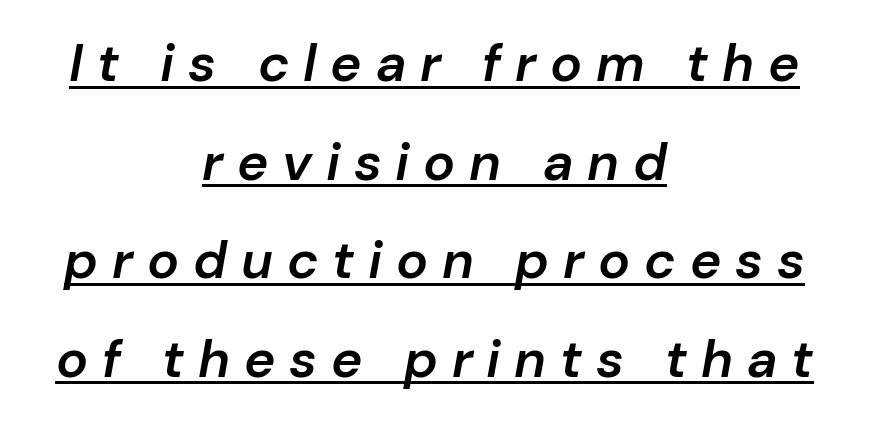
{"italic": "yes", "lean": "right", "slant_degrees": 10, "bold": "semi", "weight": "semibold", "width": "normal", "stroke_contrast": "low", "x_height": "medium", "monospaced": "no", "underline": "yes", "align": "center", "line_spacing_ratio": 1.86, "letter_spacing": "wide", "letter_spacing_em": 0.26, "glyph_px": 53}
